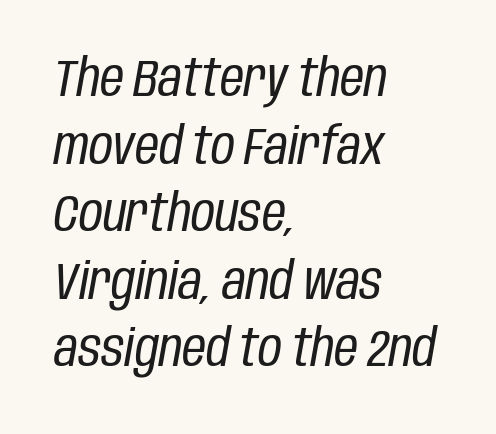
What stands out about the letter spacing? Nothing — it is the standard amount. Line spacing here is normal. Which margin do the lines hug? The left one — the right edge is uneven. Observe the lean: these are italic letterforms. The face used here is proportionally spaced, like ordinary book or web type. The area under the type is left untouched.
